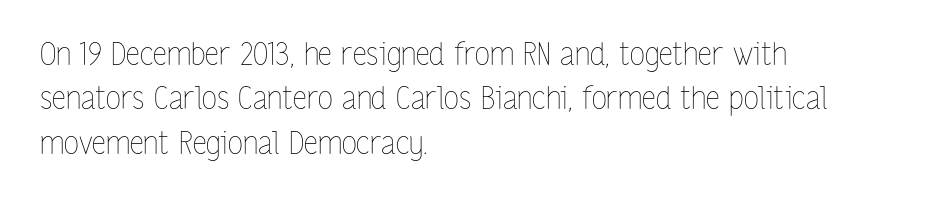
{"italic": "no", "bold": "no", "weight": "thin", "width": "condensed", "stroke_contrast": "low", "x_height": "medium", "monospaced": "no", "underline": "no", "align": "left", "line_spacing": "normal", "line_spacing_ratio": 1.43, "letter_spacing": "normal", "letter_spacing_em": 0.0, "glyph_px": 31}
